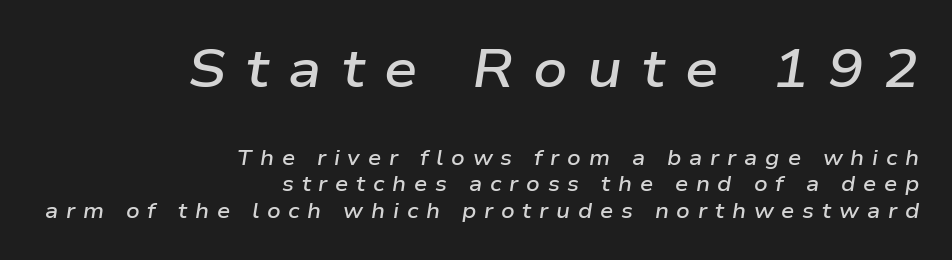
{"italic": "yes", "lean": "right", "slant_degrees": 9, "bold": "semi", "weight": "semibold", "width": "wide", "stroke_contrast": "low", "x_height": "medium", "monospaced": "no", "underline": "no", "align": "right", "line_spacing": "normal", "line_spacing_ratio": 1.27, "letter_spacing": "wide", "letter_spacing_em": 0.37, "larger_block": "first", "size_ratio": 2.52, "glyph_px": 53}
